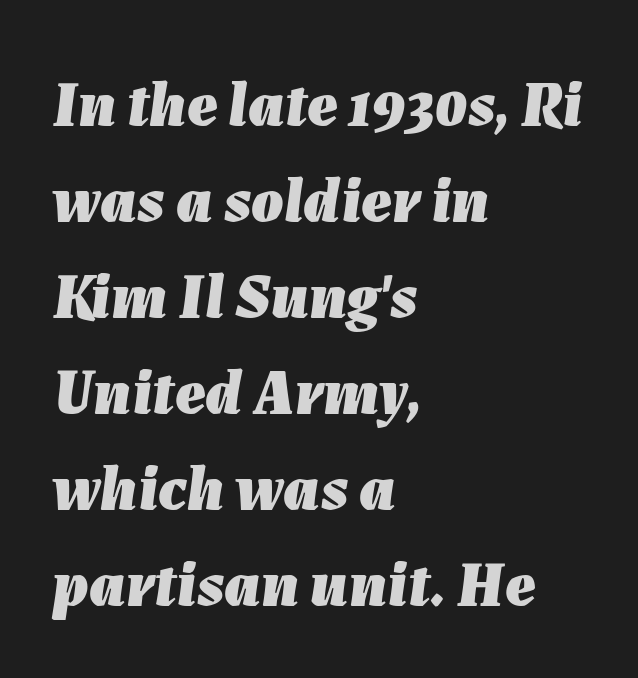
The image shows 64 px heavy type, italic (leaning right); set left-aligned, normal line spacing (1.5x), normal letter spacing, not underlined; low stroke contrast and a medium x-height.
